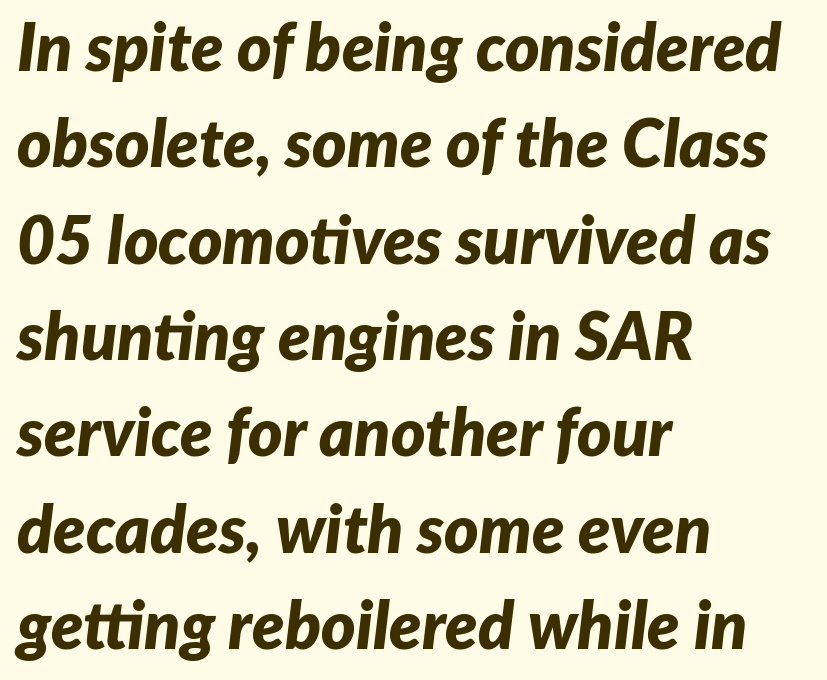
{"italic": "yes", "lean": "right", "slant_degrees": 7, "bold": "yes", "weight": "bold", "width": "normal", "stroke_contrast": "low", "x_height": "medium", "monospaced": "no", "underline": "no", "align": "left", "line_spacing": "normal", "line_spacing_ratio": 1.46, "letter_spacing": "normal", "letter_spacing_em": 0.0, "glyph_px": 66}
